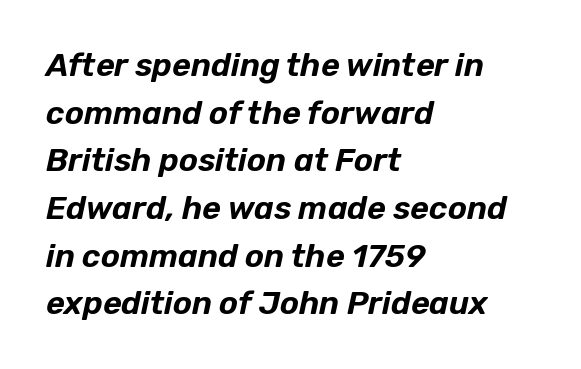
{"italic": "yes", "lean": "right", "slant_degrees": 12, "width": "normal", "stroke_contrast": "low", "x_height": "medium", "monospaced": "no", "underline": "no", "align": "left", "line_spacing": "normal", "line_spacing_ratio": 1.49, "letter_spacing": "normal", "letter_spacing_em": 0.0, "glyph_px": 32}
